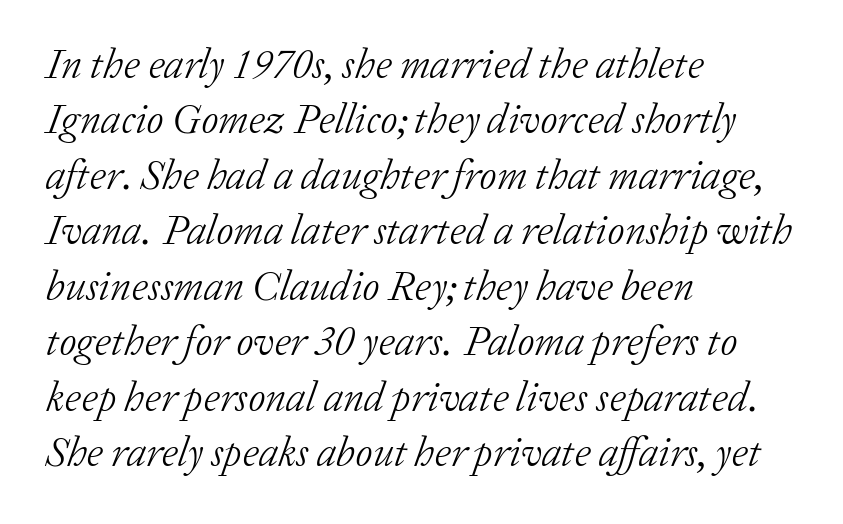
Stroke thickness stays within the range of a standard reading face or lighter. The typesetter chose a ragged-right arrangement here. This rendering leaves character spacing at its baseline value. This sample uses an oblique cut, with every glyph tilted off the vertical. The passage shown is typed in a proportional face where columns would drift.
